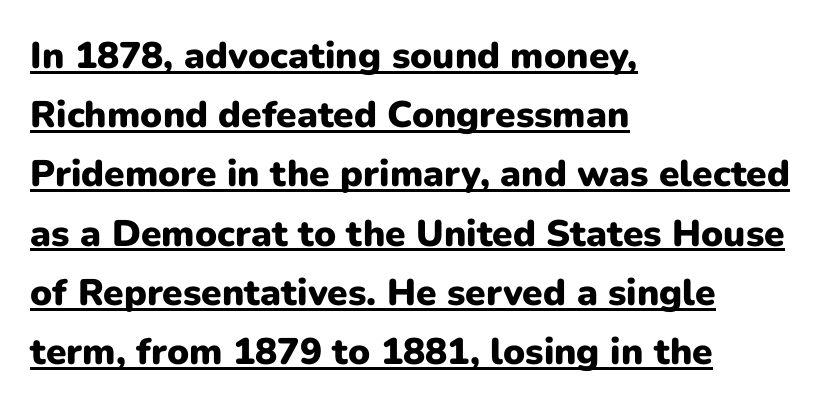
{"serif": "no", "italic": "no", "bold": "yes", "weight": "heavy", "width": "normal", "stroke_contrast": "low", "x_height": "medium", "monospaced": "no", "underline": "yes", "align": "left", "line_spacing": "normal", "line_spacing_ratio": 1.6, "letter_spacing": "normal", "letter_spacing_em": 0.0, "glyph_px": 37}
